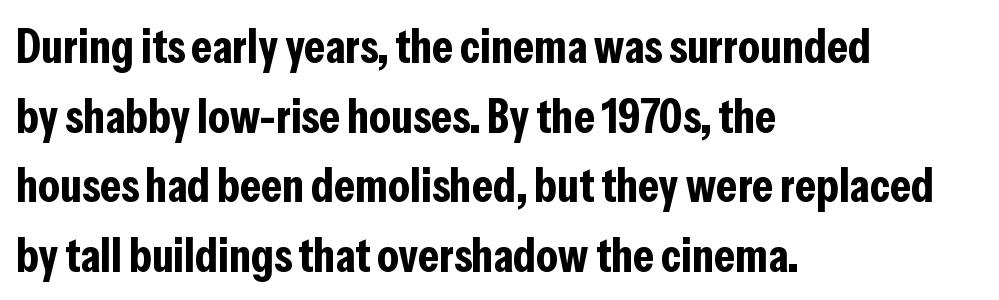
{"serif": "no", "italic": "no", "bold": "yes", "weight": "bold", "width": "condensed", "stroke_contrast": "low", "x_height": "medium", "monospaced": "no", "underline": "no", "align": "left", "line_spacing": "normal", "line_spacing_ratio": 1.45, "letter_spacing": "normal", "letter_spacing_em": 0.0, "glyph_px": 48}
